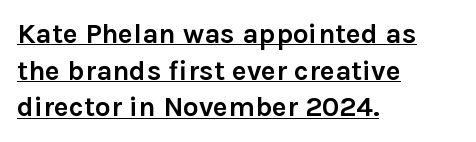
The image shows 28 px semibold sans-serif type, upright; set left-aligned, normal line spacing (1.31x), normal letter spacing, underlined; low stroke contrast and a medium x-height.
